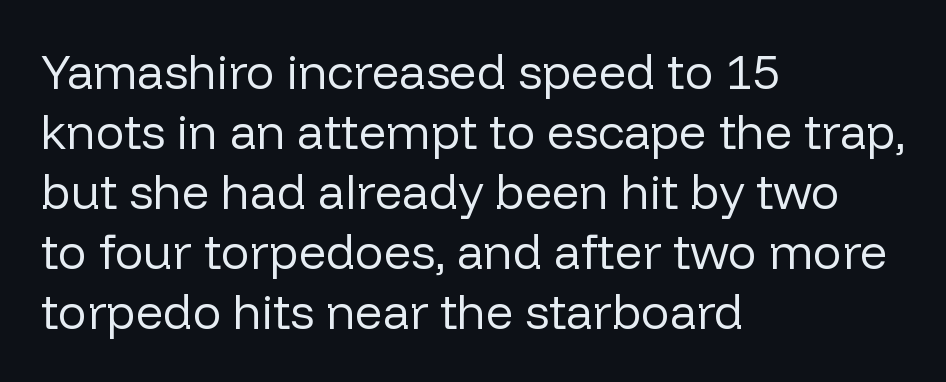
The image shows 48 px regular-weight sans-serif type, upright; set left-aligned, normal line spacing (1.25x), normal letter spacing, not underlined; low stroke contrast and a medium x-height.
